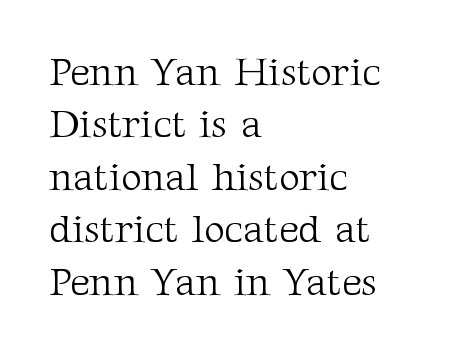
Q: Is the text bold? A: No.
Q: Is the text italic (slanted)? A: No, it is upright.
Q: Is the typeface a serif or a sans-serif typeface? A: Serif.
Q: Is the text underlined? A: No.
Q: How is the paragraph aligned? A: Left-aligned.
Q: Is the spacing between letters normal or unusually wide? A: Normal.
Q: Is the spacing between lines tight, normal or loose? A: Normal.
Q: Width (condensed, normal, or wide)? A: Normal.
Q: Stroke contrast? A: Medium.
Q: x-height? A: Medium.
Q: Monospaced? A: No.
